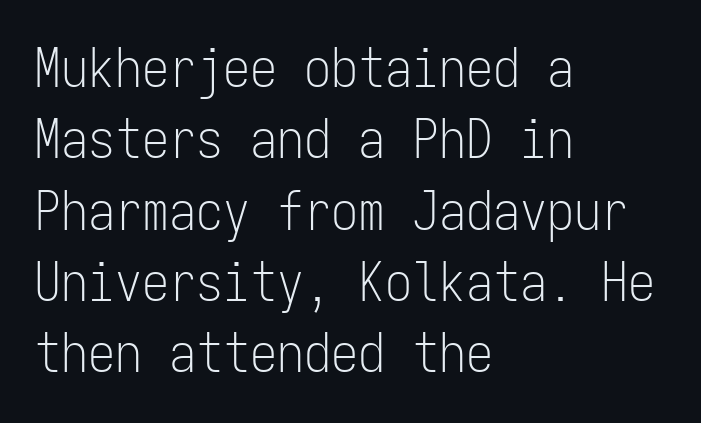
Q: Is the text bold? A: No.
Q: Is the text italic (slanted)? A: No, it is upright.
Q: Is the typeface a serif or a sans-serif typeface? A: Sans-serif.
Q: Is the text underlined? A: No.
Q: How is the paragraph aligned? A: Left-aligned.
Q: Is the spacing between letters normal or unusually wide? A: Normal.
Q: Is the spacing between lines tight, normal or loose? A: Normal.
Q: Width (condensed, normal, or wide)? A: Condensed.
Q: Stroke contrast? A: Low.
Q: x-height? A: Medium.
Q: Monospaced? A: Yes.
